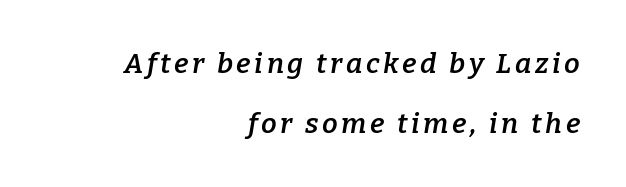
The image shows 28 px semibold serif type, italic (leaning right); set right-aligned, loose line spacing (2.13x), not underlined; low stroke contrast and a medium x-height.
